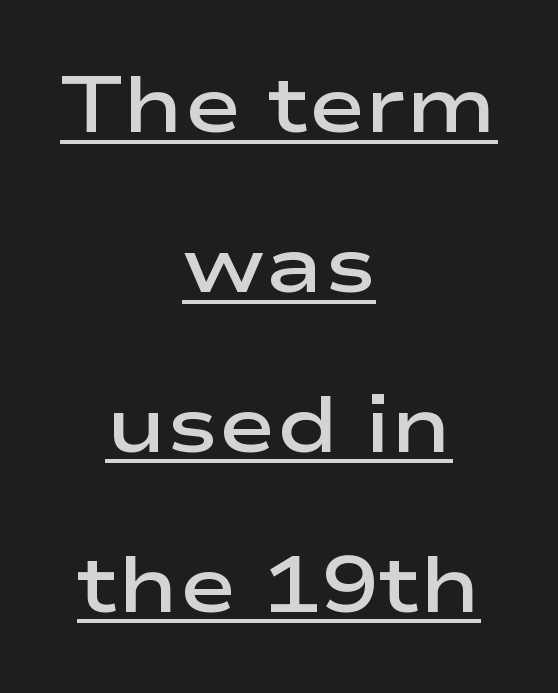
The image shows 78 px semibold, wide sans-serif type, upright; set centered, loose line spacing (2.05x), normal letter spacing, underlined; low stroke contrast and a medium x-height.
